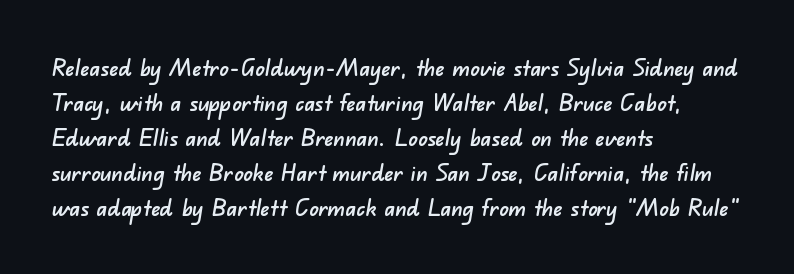
Line starts are locked; line ends wander. Summary of vertical rhythm: regular, with standard interline spacing. What stands out about the letter spacing? Nothing — it is the standard amount. Each row of text sits above clean, open space.
